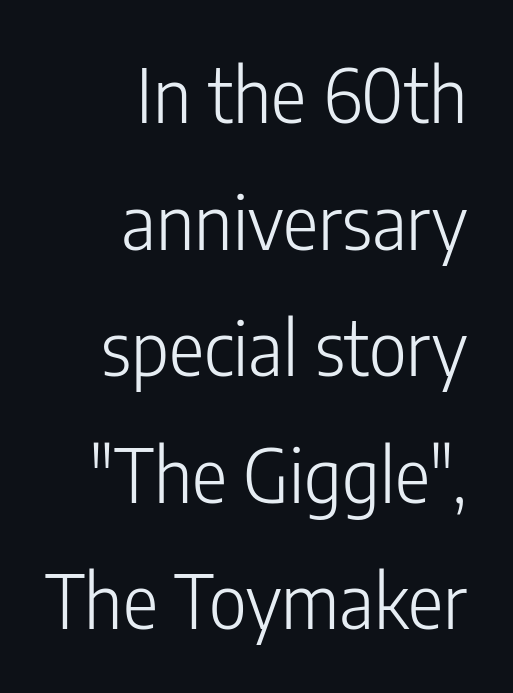
Is the stroke heavy? The answer is a plain regular-or-lighter. Observe the absence of serifs on each vertical stroke in this sample. Teacher's note: observe the even right margin — that is flush-right alignment. These lines were composed using upright roman letters.
